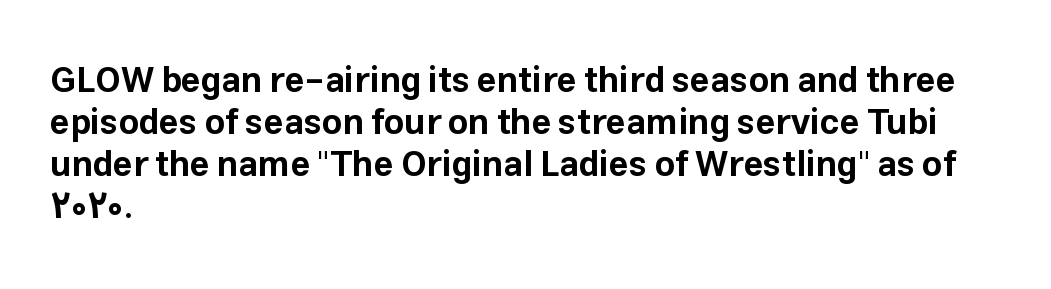
Q: Is the text bold? A: Yes.
Q: Is the text italic (slanted)? A: No, it is upright.
Q: Is the typeface a serif or a sans-serif typeface? A: Sans-serif.
Q: Is the text underlined? A: No.
Q: How is the paragraph aligned? A: Left-aligned.
Q: Is the spacing between letters normal or unusually wide? A: Normal.
Q: Width (condensed, normal, or wide)? A: Normal.
Q: Stroke contrast? A: Low.
Q: x-height? A: Medium.
Q: Monospaced? A: No.
